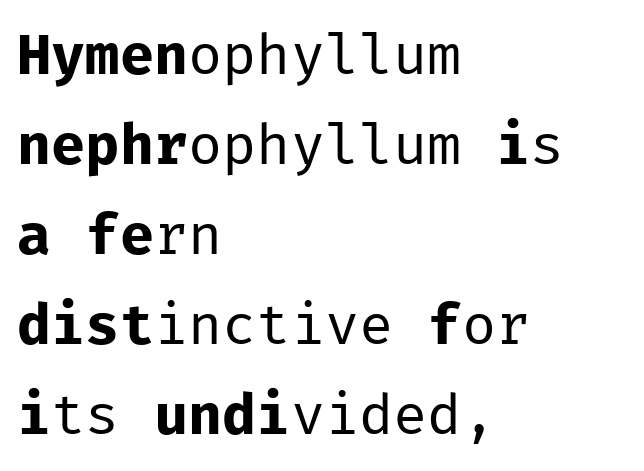
The image shows 57 px regular-weight sans-serif type, upright, monospaced; set left-aligned, normal line spacing (1.58x), normal letter spacing, not underlined; low stroke contrast and a medium x-height.
